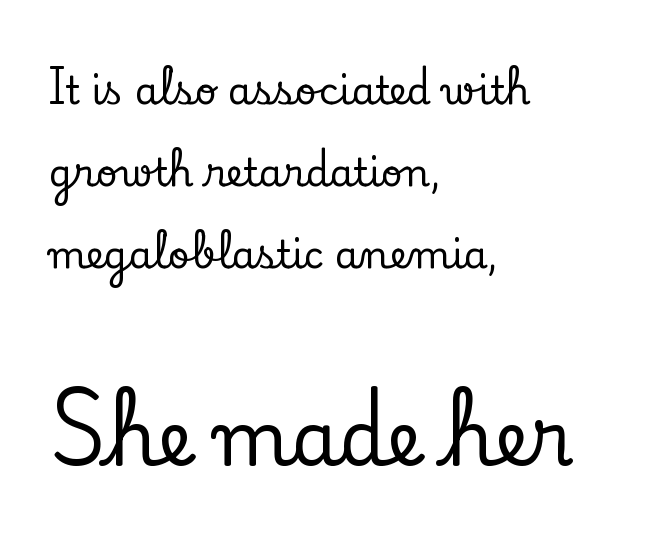
The paragraph shown leans on its left margin. The type is set solid horizontally, with unmodified tracking. Which chunk is bigger? The second one — the bottom block dwarfs the top.
